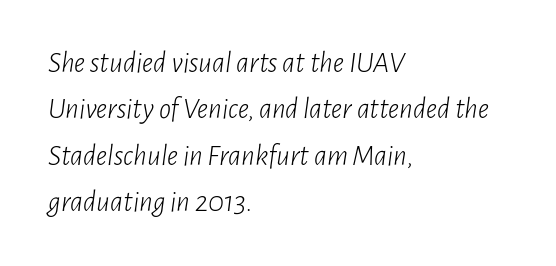
{"italic": "yes", "lean": "right", "slant_degrees": 7, "bold": "no", "weight": "light", "width": "condensed", "stroke_contrast": "low", "x_height": "medium", "monospaced": "no", "underline": "no", "align": "left", "line_spacing": "normal", "line_spacing_ratio": 1.55, "letter_spacing": "normal", "letter_spacing_em": 0.0, "glyph_px": 30}
